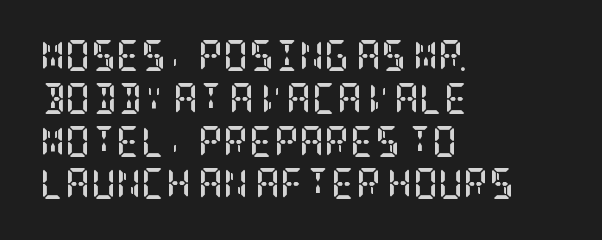
To sum up the face: it has serifs. Here the glyphs are tracked normally, forming tight word shapes. The setting favours the left margin, as ordinary paragraphs usually do. The sample has been set heavy, in full bold. Anything drawn beneath the words? Only blank space.
